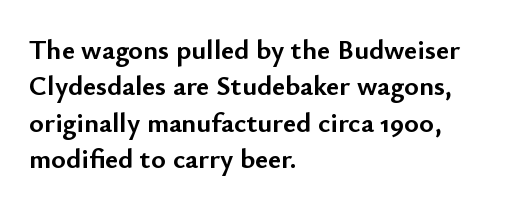
A typesetter would label this face a sans. Descender tails drop into unmarked territory. Notice how the stems are strictly vertical — no italics here. Does the copy run flush right? No — it runs flush left.
